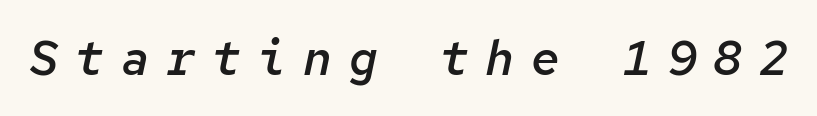
Does the weight exceed regular? Yes, but only to semibold. Only glyphs here, with clear space below each row. Display-style spreading of the glyphs; the letterfit is very open. The rendering uses typewriter-style spacing with identical character cells. When letters slant like this, we call the style italic.
